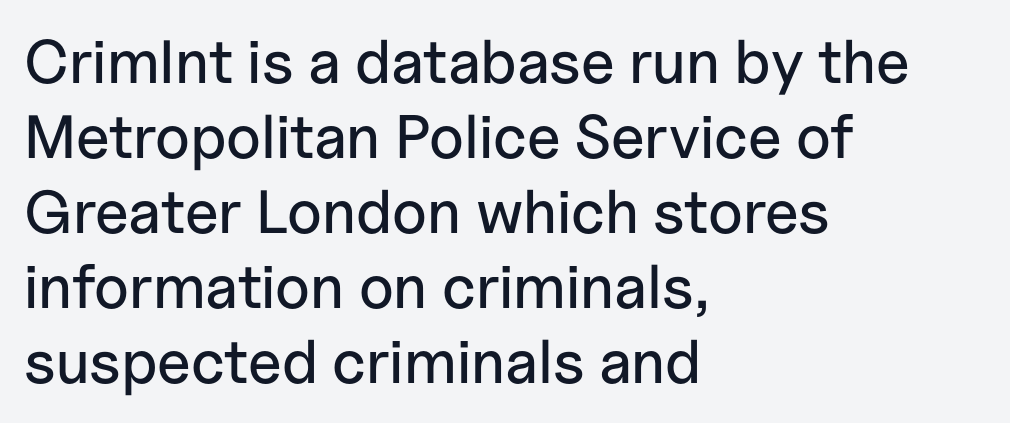
Does the type have serifs? No, each stem ends abruptly. Words float on clear page, feet unadorned. Spacing verdict: proportional, widths tailored to each character. Ordinary non-slanted type is in use. The setting favours the left margin, as ordinary paragraphs usually do.
